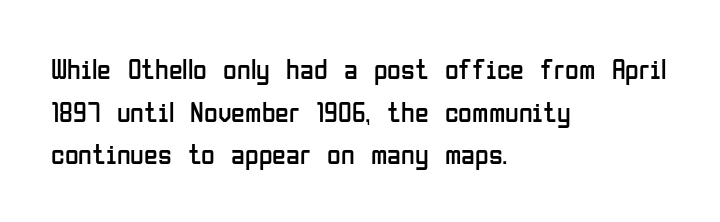
Q: Is the text bold? A: No.
Q: Is the text italic (slanted)? A: No, it is upright.
Q: Is the typeface a serif or a sans-serif typeface? A: Sans-serif.
Q: Is the text underlined? A: No.
Q: How is the paragraph aligned? A: Left-aligned.
Q: Is the spacing between letters normal or unusually wide? A: Normal.
Q: Is the spacing between lines tight, normal or loose? A: Normal.
Q: Width (condensed, normal, or wide)? A: Condensed.
Q: Stroke contrast? A: Low.
Q: x-height? A: Medium.
Q: Monospaced? A: No.
